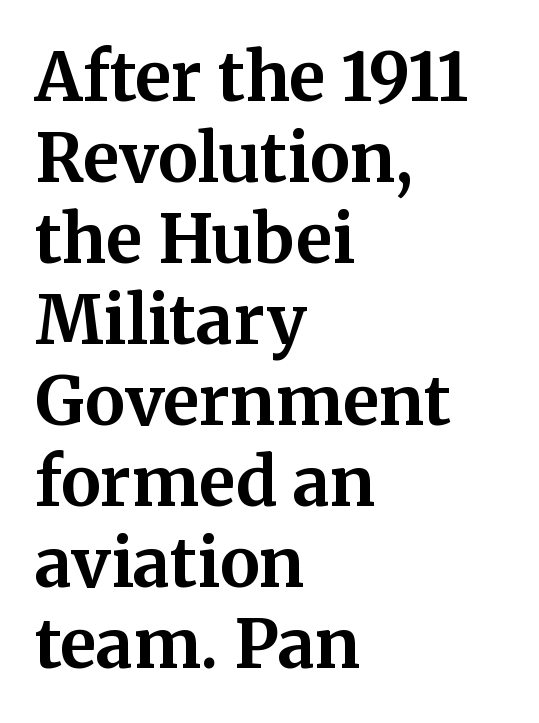
{"serif": "yes", "italic": "no", "bold": "yes", "weight": "bold", "width": "normal", "stroke_contrast": "medium", "x_height": "medium", "monospaced": "no", "underline": "no", "align": "left", "line_spacing_ratio": 1.21, "letter_spacing": "normal", "letter_spacing_em": 0.0, "glyph_px": 67}
